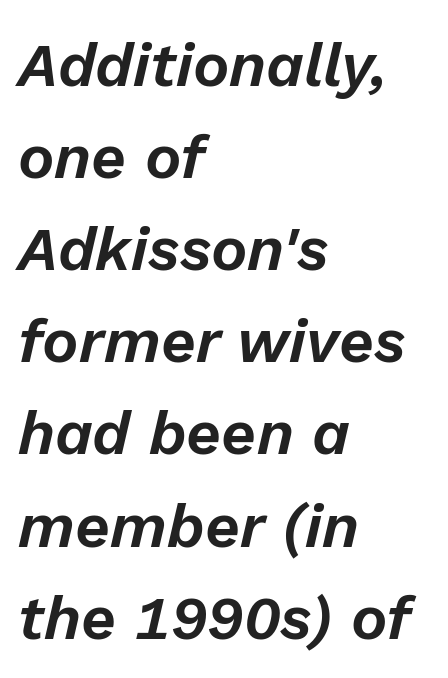
Q: Is the text italic (slanted)? A: Yes, it leans right by about 13 degrees.
Q: Is the text underlined? A: No.
Q: How is the paragraph aligned? A: Left-aligned.
Q: Is the spacing between letters normal or unusually wide? A: Normal.
Q: Is the spacing between lines tight, normal or loose? A: Normal.
Q: Width (condensed, normal, or wide)? A: Normal.
Q: Stroke contrast? A: Low.
Q: x-height? A: Medium.
Q: Monospaced? A: No.
